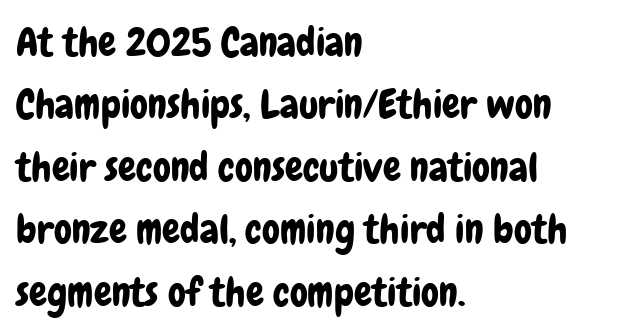
The image shows 40 px condensed sans-serif type, upright; set left-aligned, normal line spacing (1.56x), normal letter spacing, not underlined; low stroke contrast and a medium x-height.
